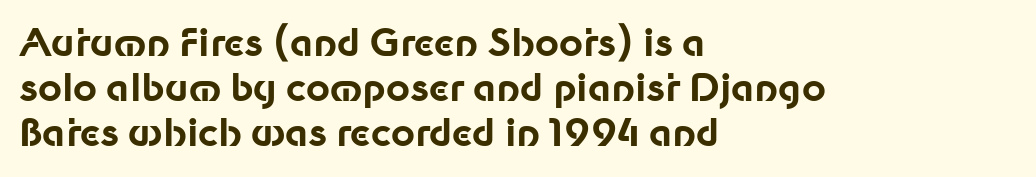
The image shows 37 px bold sans-serif type, upright; set left-aligned, line spacing 1.22x, normal letter spacing, not underlined; low stroke contrast and a medium x-height.
